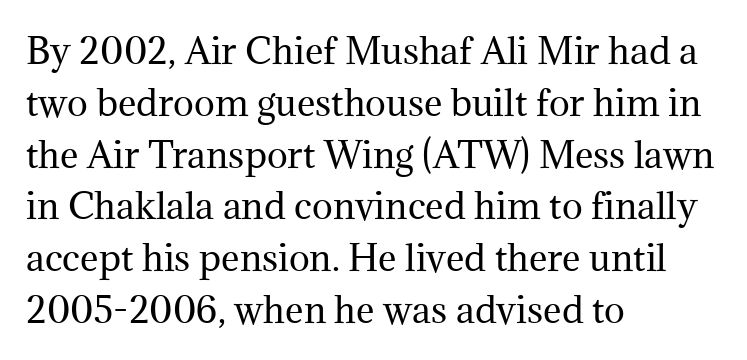
No word sits above an underline. Spacing verdict: proportional, widths tailored to each character. Observe the ordinary spacing: letters are neighbours, not strangers. The lines sit at an ordinary, default distance from one another. Weight: not bold — regular or lighter.
